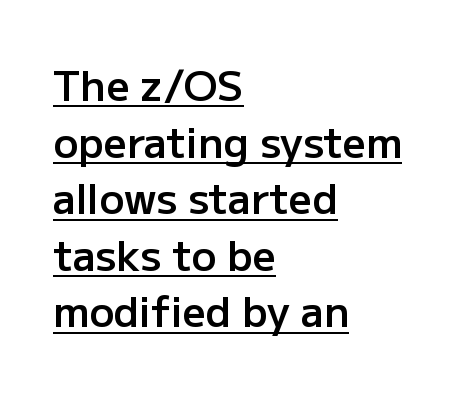
The image shows 41 px semibold sans-serif type, upright; set left-aligned, normal line spacing (1.38x), normal letter spacing, underlined; low stroke contrast and a medium x-height.
